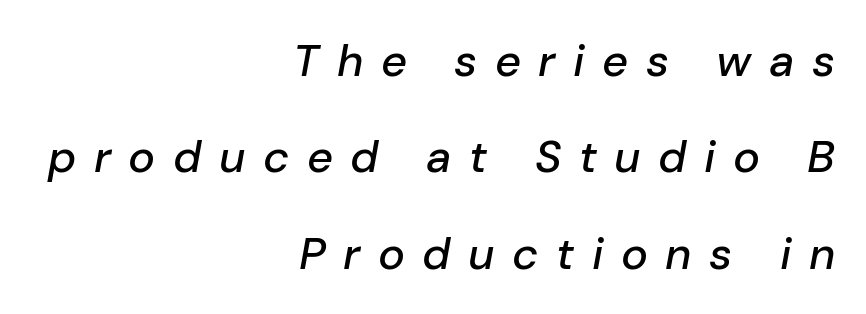
The image shows 45 px text type, italic (leaning right); set right-aligned, loose line spacing (2.14x), unusually wide letter spacing (+0.39 em), not underlined; low stroke contrast and a medium x-height.
